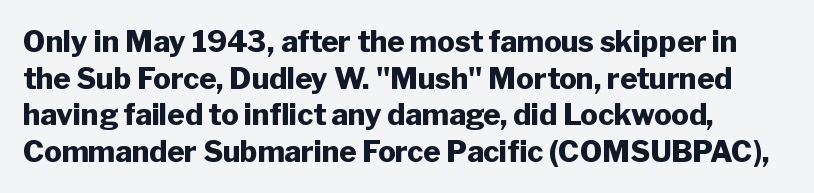
{"serif": "no", "italic": "no", "bold": "yes", "weight": "heavy", "width": "normal", "stroke_contrast": "low", "x_height": "medium", "monospaced": "no", "underline": "no", "line_spacing": "normal", "line_spacing_ratio": 1.26, "letter_spacing": "normal", "letter_spacing_em": 0.0, "glyph_px": 29}
